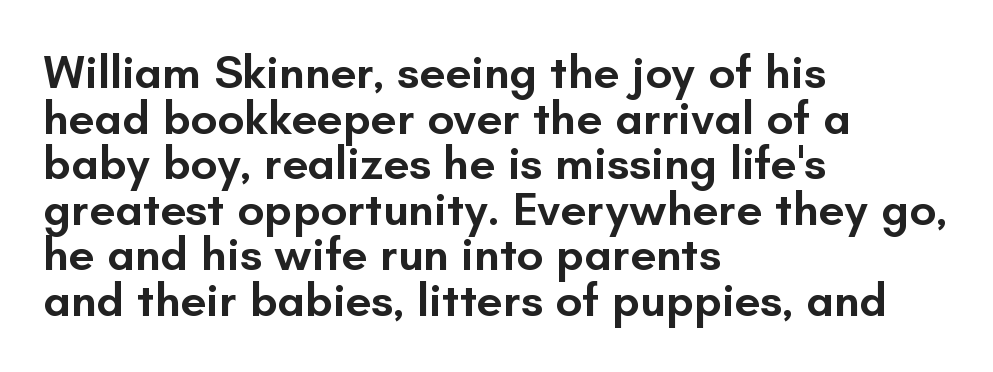
Q: Is the text bold? A: Semi-bold.
Q: Is the text italic (slanted)? A: No, it is upright.
Q: Is the typeface a serif or a sans-serif typeface? A: Sans-serif.
Q: Is the text underlined? A: No.
Q: How is the paragraph aligned? A: Left-aligned.
Q: Is the spacing between letters normal or unusually wide? A: Normal.
Q: Is the spacing between lines tight, normal or loose? A: Tight.
Q: Width (condensed, normal, or wide)? A: Normal.
Q: Stroke contrast? A: Low.
Q: x-height? A: Small.
Q: Monospaced? A: No.
